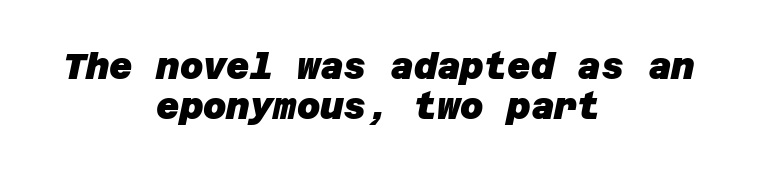
The passage shown is emphatically bold. These lines stack symmetrically, like a column narrowing and widening about its center. Students, observe: this is what under-led, compact text looks like. Caption: standard tracking, unaltered. The face used here is a sans, in the tradition of grotesques and geometrics.
